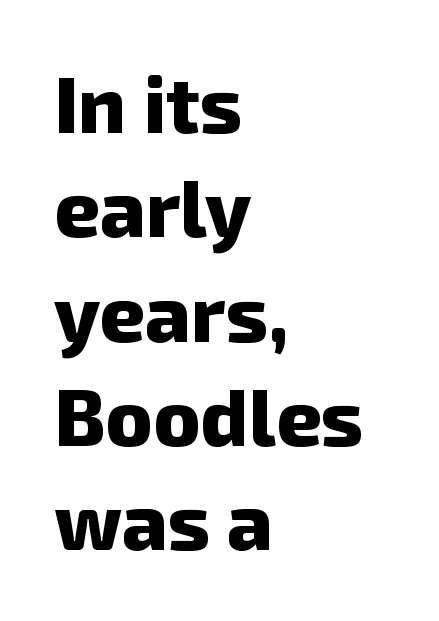
Q: Is the text bold? A: Yes.
Q: Is the typeface a serif or a sans-serif typeface? A: Sans-serif.
Q: Is the text underlined? A: No.
Q: How is the paragraph aligned? A: Left-aligned.
Q: Is the spacing between letters normal or unusually wide? A: Normal.
Q: Is the spacing between lines tight, normal or loose? A: Normal.
Q: Width (condensed, normal, or wide)? A: Normal.
Q: Stroke contrast? A: Low.
Q: x-height? A: Medium.
Q: Monospaced? A: No.
